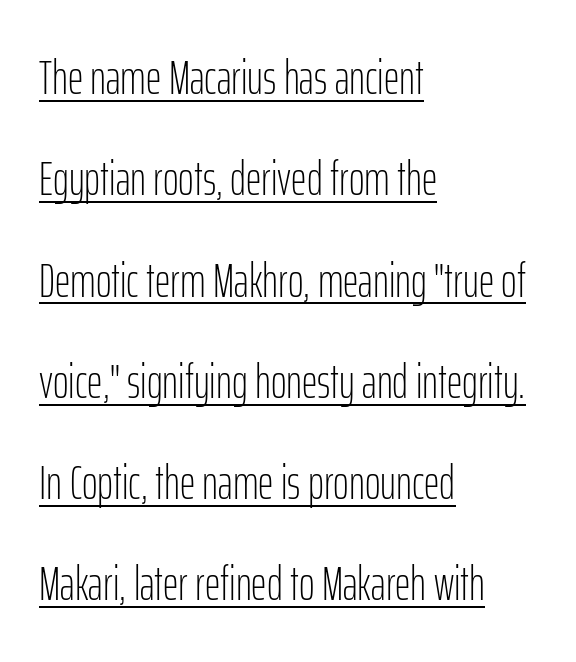
The image shows 48 px light, condensed sans-serif type, upright; set left-aligned, loose line spacing (2.11x), normal letter spacing, underlined; low stroke contrast and a medium x-height.
